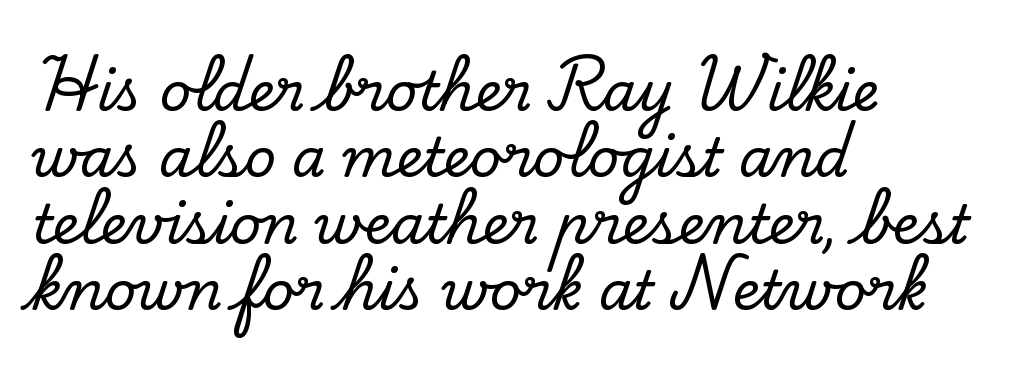
The image shows 54 px serif type; set left-aligned, line spacing 1.23x, normal letter spacing, not underlined; low stroke contrast and a small x-height.
